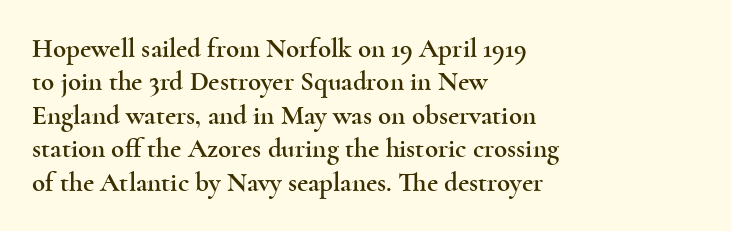
The specimen reads as upright at a glance. The words here are not underlined. Horizontal alignment here is leftward, the default for most running prose. The gaps between neighbouring characters are ordinary and unremarkable.
